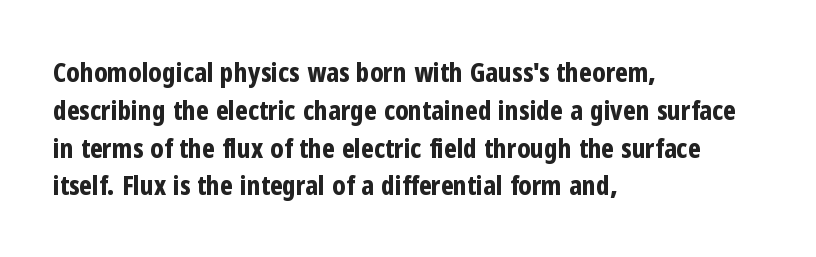
{"italic": "no", "bold": "yes", "underline": "no", "align": "left", "line_spacing": "normal", "line_spacing_ratio": 1.4, "letter_spacing": "normal", "letter_spacing_em": 0.0, "glyph_px": 27}
